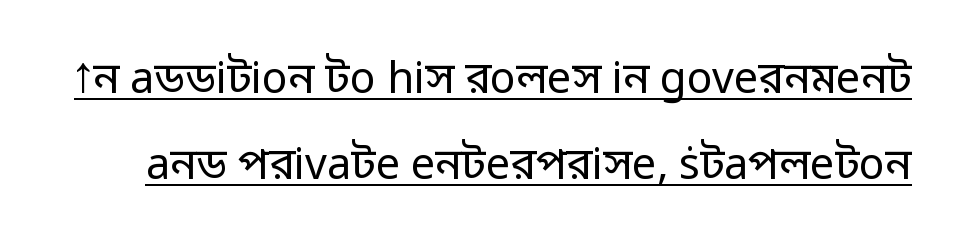
Q: Is the text bold? A: No.
Q: Is the text italic (slanted)? A: No, it is upright.
Q: Is the typeface a serif or a sans-serif typeface? A: Sans-serif.
Q: Is the text underlined? A: Yes.
Q: Is the spacing between letters normal or unusually wide? A: Normal.
Q: Is the spacing between lines tight, normal or loose? A: Loose.
Q: Width (condensed, normal, or wide)? A: Normal.
Q: Stroke contrast? A: Low.
Q: x-height? A: Medium.
Q: Monospaced? A: No.
